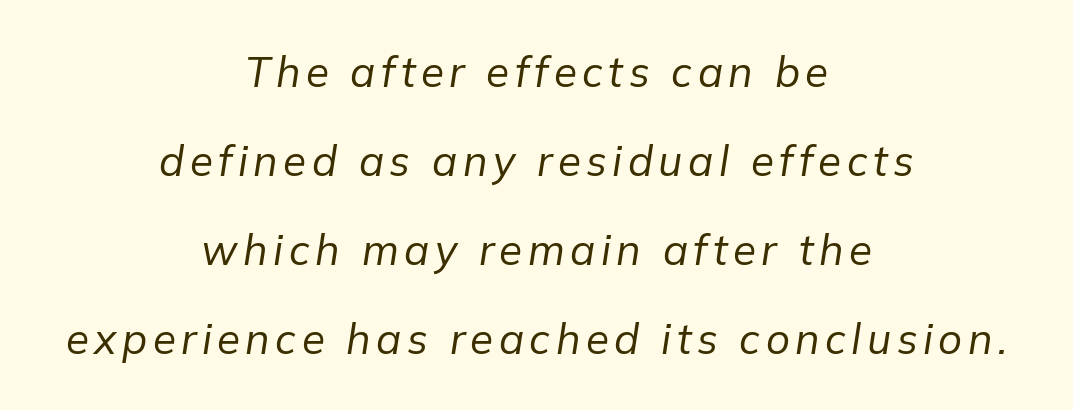
Is the type heavy? It reads as light-to-regular instead. Horizontally, the lines are justified to the midpoint only. If you measured baseline to baseline, you'd find a long distance. The passage shown is typed in a proportional face where columns would drift. Slant detected: the letters are inclined. Rule under the text: the space is simply empty.
